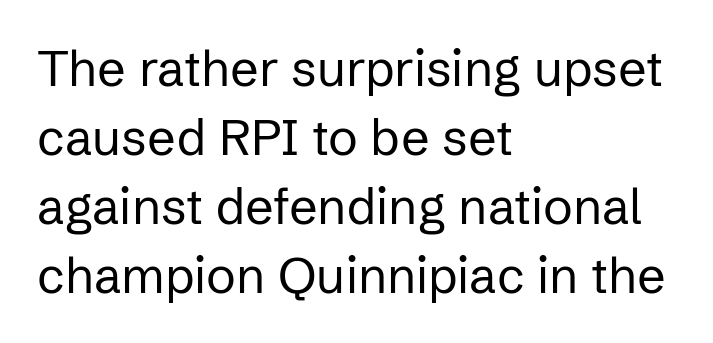
Here the glyphs are tracked normally, forming tight word shapes. These lines were composed using upright roman letters. The compositor pushed each line to the left boundary. A typesetter would call this proportional, since set widths differ per character. This is not heavy type; no bold has been used. The area under the type is left untouched.
